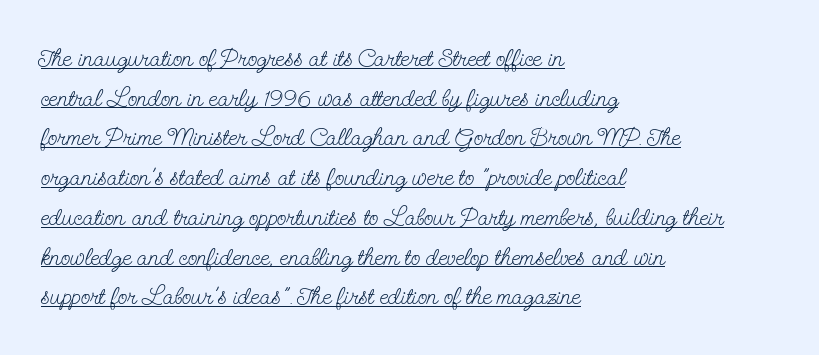
The image shows 25 px text type; set left-aligned, normal line spacing (1.59x), normal letter spacing, underlined.
